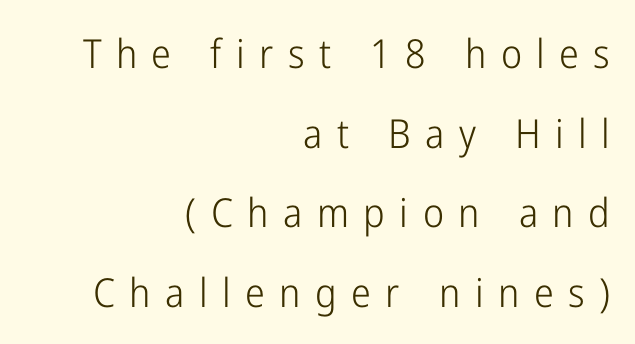
Q: Is the text bold? A: No.
Q: Is the text italic (slanted)? A: No, it is upright.
Q: Is the typeface a serif or a sans-serif typeface? A: Sans-serif.
Q: Is the text underlined? A: No.
Q: How is the paragraph aligned? A: Right-aligned.
Q: Is the spacing between letters normal or unusually wide? A: Unusually wide.
Q: Is the spacing between lines tight, normal or loose? A: Loose.
Q: Width (condensed, normal, or wide)? A: Condensed.
Q: Stroke contrast? A: Low.
Q: x-height? A: Medium.
Q: Monospaced? A: No.
